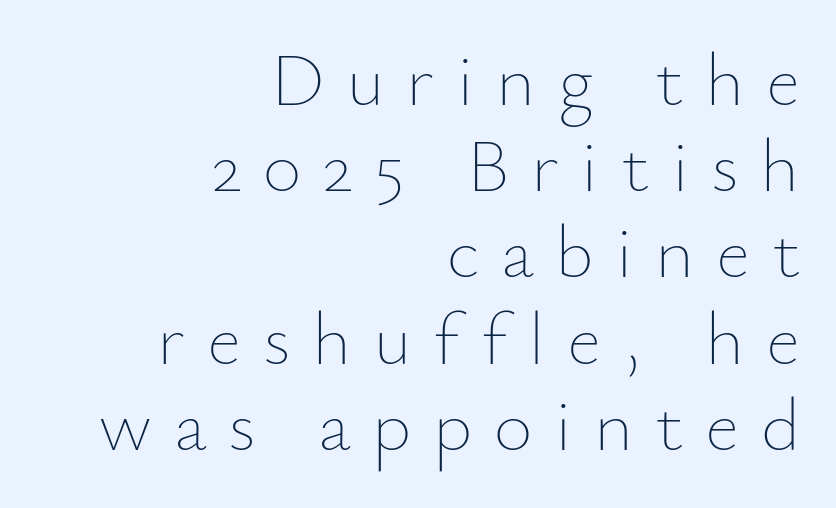
Very little white space separates one row of letters from the next. This sample uses an upright cut, with every glyph sitting square on the baseline. Caption: expanded tracking, letters set apart. Is the stroke heavy? The answer is a plain regular-or-lighter.
